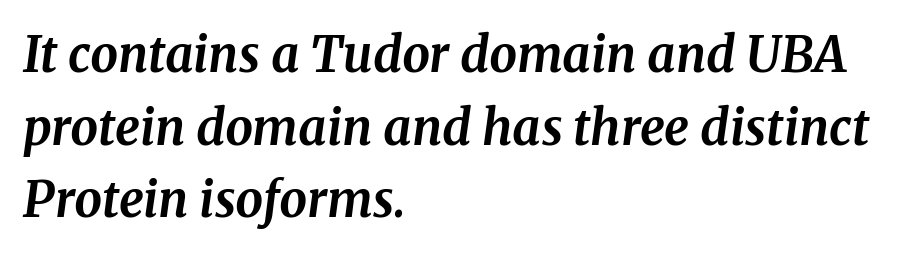
The image shows 49 px bold serif type, italic (leaning right); set left-aligned, normal line spacing (1.48x), normal letter spacing, not underlined; medium stroke contrast and a medium x-height.
